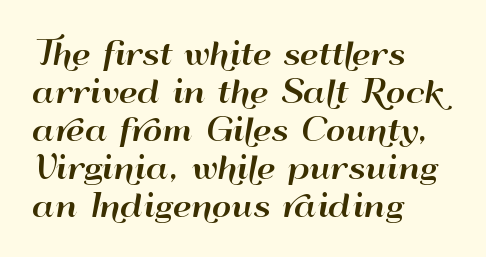
{"serif": "no", "width": "wide", "stroke_contrast": "high", "x_height": "small", "monospaced": "no", "underline": "no", "align": "left", "line_spacing": "normal", "line_spacing_ratio": 1.27, "letter_spacing": "normal", "letter_spacing_em": 0.0, "glyph_px": 30}
